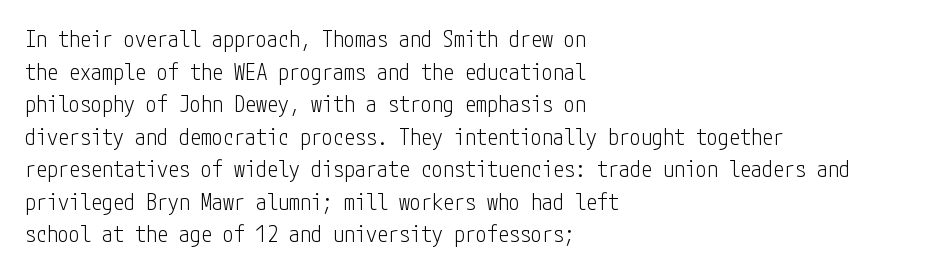
{"italic": "no", "bold": "no", "underline": "no", "align": "left", "line_spacing": "normal", "line_spacing_ratio": 1.48, "letter_spacing": "normal", "letter_spacing_em": 0.0, "glyph_px": 22}
